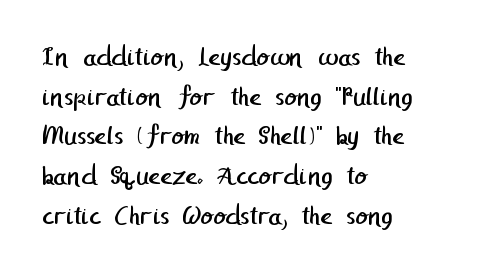
The image shows 29 px regular-weight sans-serif type; set left-aligned, normal line spacing (1.37x), normal letter spacing, not underlined; low stroke contrast and a medium x-height.
